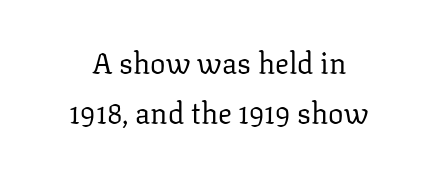
No chunkiness to these letters — they're not bold. Characters follow at the spacing the type designer built in. Nobody drew a line under any word here. The whitespace from short lines is split evenly between both sides. The lettering holds an erect, upright posture throughout.
